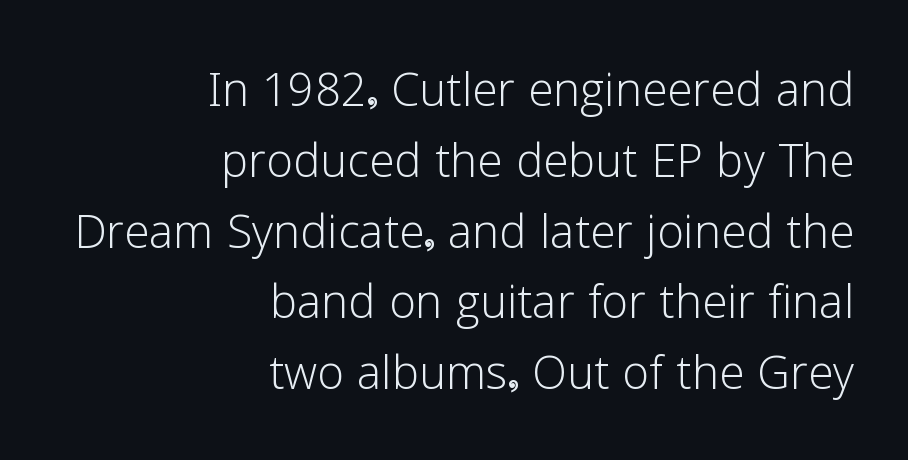
Ink coverage per letter is moderate at most. Here the glyphs are tracked normally, forming tight word shapes. Varying glyph widths throughout — classic text-font behaviour. Line endings align vertically; line beginnings do not. Ascenders rise straight up at ninety degrees. Decoration check: the copy has no underline.
